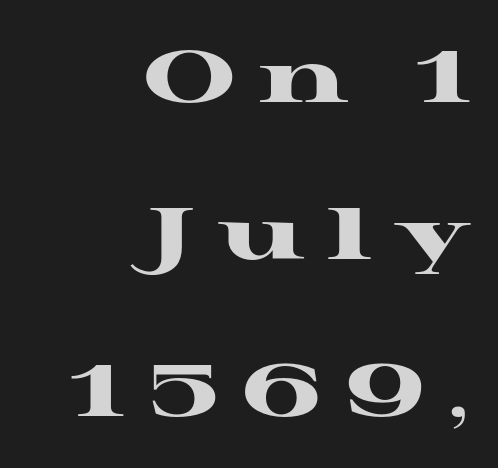
The image shows 73 px heavy, wide serif type, upright; set right-aligned, loose line spacing (2.15x), unusually wide letter spacing (+0.32 em), not underlined; high stroke contrast and a medium x-height.
